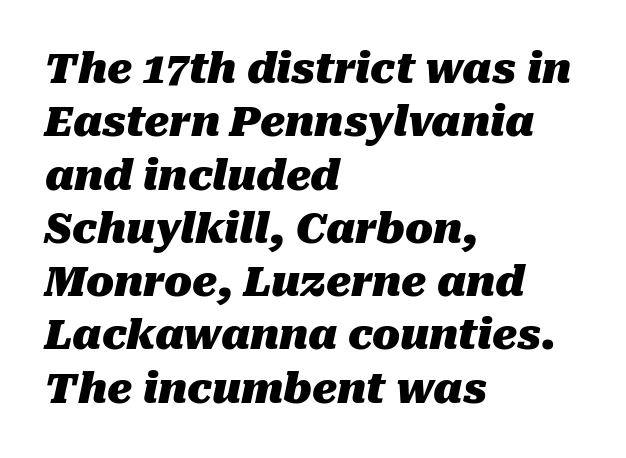
A typesetter would call this proportional, since set widths differ per character. Caption: standard tracking, unaltered. Every row of glyphs begins at an identical x-position on the left. A dark, heavy texture on the line: the type is bold.
